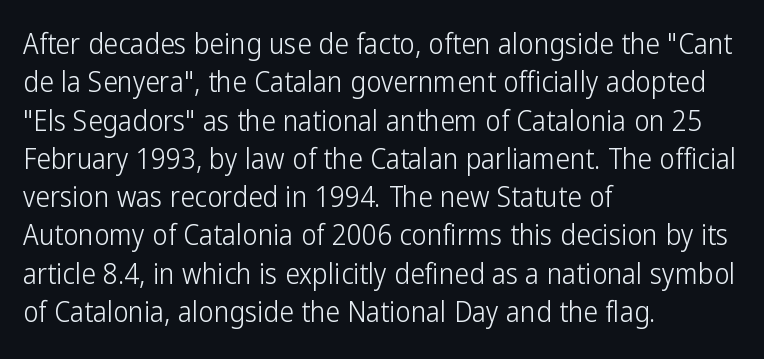
The typesetting does not lean heavy: it is not bold. Words float on clear page, feet unadorned. One-word summary of the alignment: left. Is there any slant? The stems are plumb.
